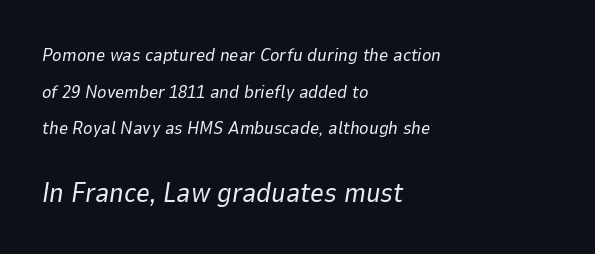
Q: Is the text bold? A: No.
Q: Is the text italic (slanted)? A: Yes, it leans right by about 9 degrees.
Q: Is the text underlined? A: No.
Q: How is the paragraph aligned? A: Left-aligned.
Q: Is the spacing between letters normal or unusually wide? A: Normal.
Q: Is the spacing between lines tight, normal or loose? A: Loose.
Q: Which block of text is set in a larger size, the first (top) or the second (bottom)? A: The second (bottom) one.
